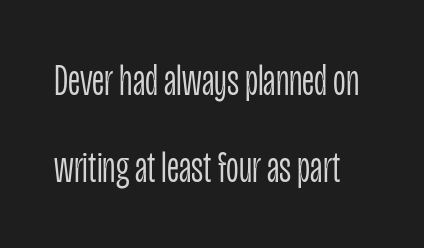
{"serif": "no", "italic": "no", "bold": "no", "weight": "light", "width": "condensed", "stroke_contrast": "low", "x_height": "large", "monospaced": "no", "underline": "no", "line_spacing": "loose", "line_spacing_ratio": 1.97, "letter_spacing": "normal", "letter_spacing_em": 0.0, "glyph_px": 44}
